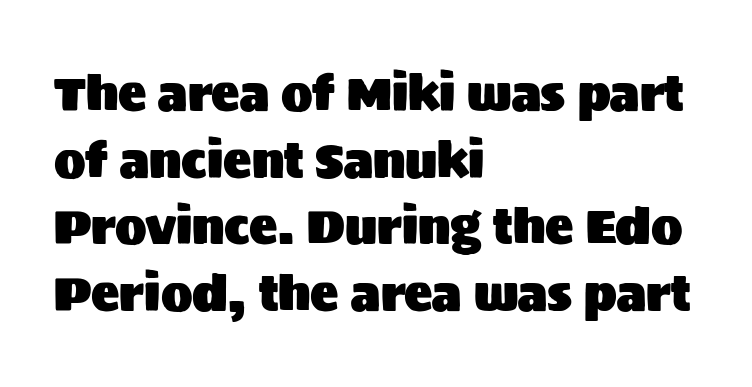
Q: Is the text italic (slanted)? A: No, it is upright.
Q: Is the typeface a serif or a sans-serif typeface? A: Sans-serif.
Q: Is the text underlined? A: No.
Q: How is the paragraph aligned? A: Left-aligned.
Q: Is the spacing between letters normal or unusually wide? A: Normal.
Q: Is the spacing between lines tight, normal or loose? A: Normal.
Q: Width (condensed, normal, or wide)? A: Normal.
Q: Stroke contrast? A: Medium.
Q: x-height? A: Large.
Q: Monospaced? A: No.
